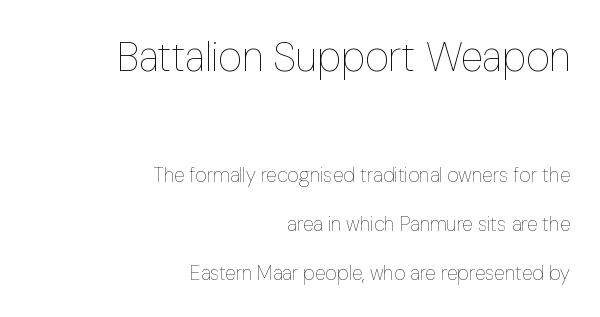
On a weight scale, this lands at 450 or below. Quick note: interline space is abundant. Is this a fixed-width face? No — the glyphs have proportional, varying widths. Tall strokes in this sample are plumb rather than angled. The glyphs are unaccompanied by any horizontal stroke below them. Every row of glyphs terminates at an identical x-position on the right.
